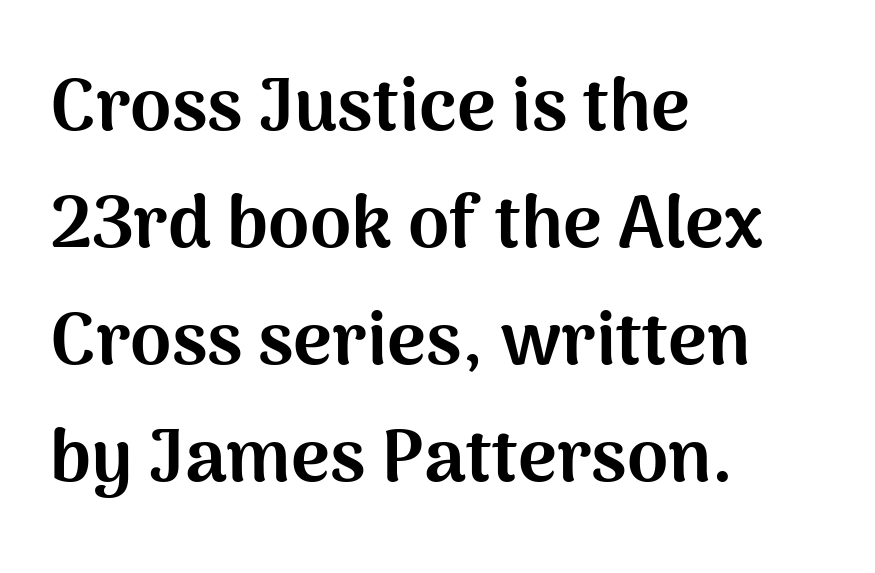
Q: Is the text bold? A: Yes.
Q: Is the text italic (slanted)? A: No, it is upright.
Q: Is the typeface a serif or a sans-serif typeface? A: Sans-serif.
Q: Is the text underlined? A: No.
Q: How is the paragraph aligned? A: Left-aligned.
Q: Is the spacing between letters normal or unusually wide? A: Normal.
Q: Is the spacing between lines tight, normal or loose? A: Normal.
Q: Width (condensed, normal, or wide)? A: Normal.
Q: Stroke contrast? A: Medium.
Q: x-height? A: Medium.
Q: Monospaced? A: No.
